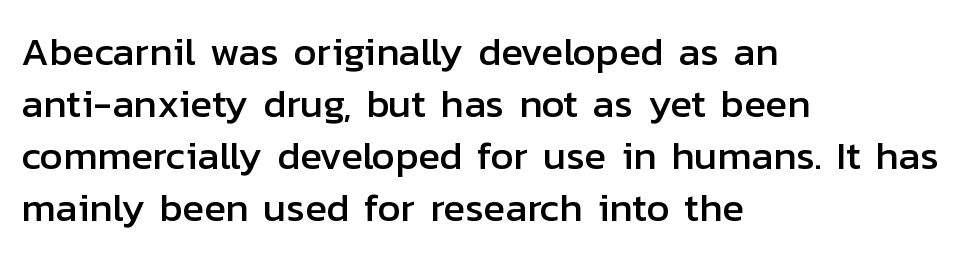
The passage shown is not underscored anywhere. Standard letterfit; no display-style spreading of the glyphs. Nope, no serifs anywhere on these letters. This block has exactly the height ordinary leading produces.
